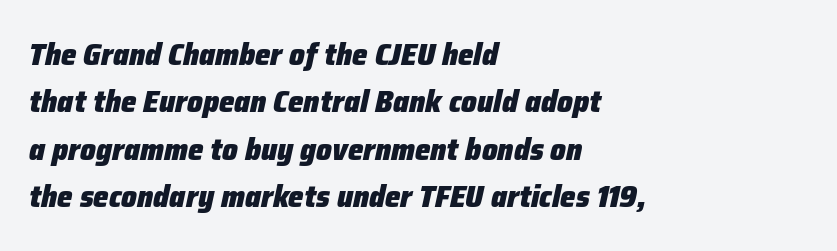
Q: Is the text bold? A: Yes.
Q: Is the text italic (slanted)? A: Yes, it leans right by about 12 degrees.
Q: Is the text underlined? A: No.
Q: How is the paragraph aligned? A: Left-aligned.
Q: Is the spacing between letters normal or unusually wide? A: Normal.
Q: Is the spacing between lines tight, normal or loose? A: Normal.
Q: Width (condensed, normal, or wide)? A: Normal.
Q: Stroke contrast? A: Low.
Q: x-height? A: Medium.
Q: Monospaced? A: No.
